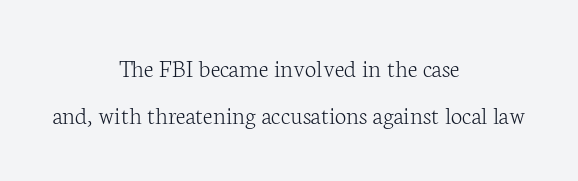
Q: Is the text bold? A: No.
Q: Is the text italic (slanted)? A: No, it is upright.
Q: Is the text underlined? A: No.
Q: How is the paragraph aligned? A: Centered.
Q: Is the spacing between letters normal or unusually wide? A: Normal.
